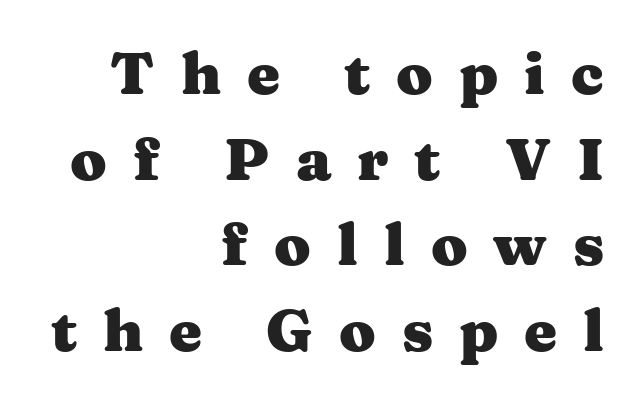
The glyphs have the mass of a bold cut. The letters advance in unequal steps, a hallmark of proportional type. The tracking reads as deliberately expanded to a designer's eye. The typesetter chose a ragged-left arrangement here. Check the space under the baseline: it is left empty.
